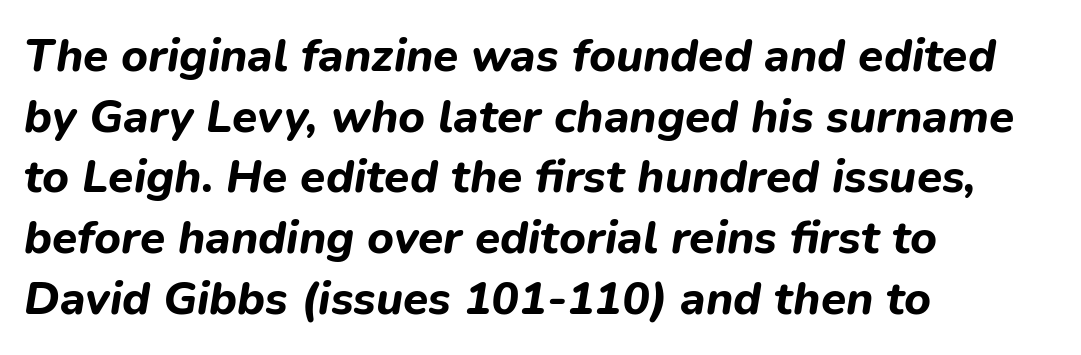
{"italic": "yes", "lean": "right", "slant_degrees": 9, "bold": "yes", "weight": "bold", "width": "normal", "stroke_contrast": "low", "x_height": "medium", "monospaced": "no", "underline": "no", "align": "left", "line_spacing": "normal", "line_spacing_ratio": 1.32, "letter_spacing": "normal", "letter_spacing_em": 0.0, "glyph_px": 46}
